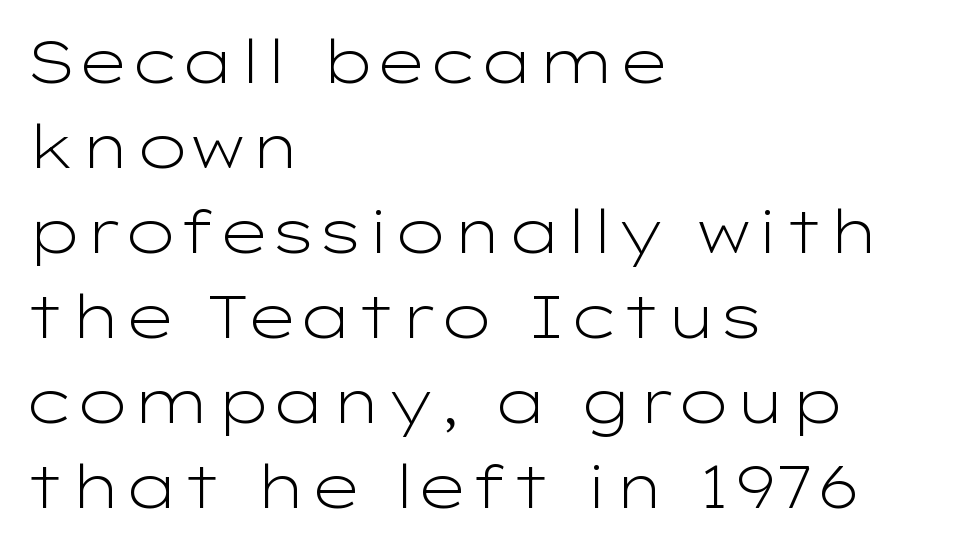
What kind of face is this? One without serifs — a sans. The line-height multiplier appears to be the usual default. The lines in this sample share a left origin and differ only in where they stop. The passage shown is typed in a proportional face where columns would drift. Stems here are at most as thick as an everyday book face.
